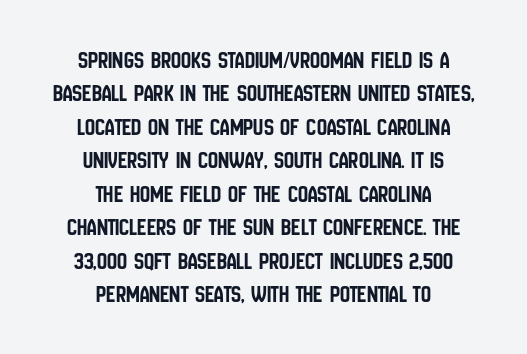
The image shows 25 px text type, upright; set centered, normal line spacing (1.34x), normal letter spacing, not underlined.
